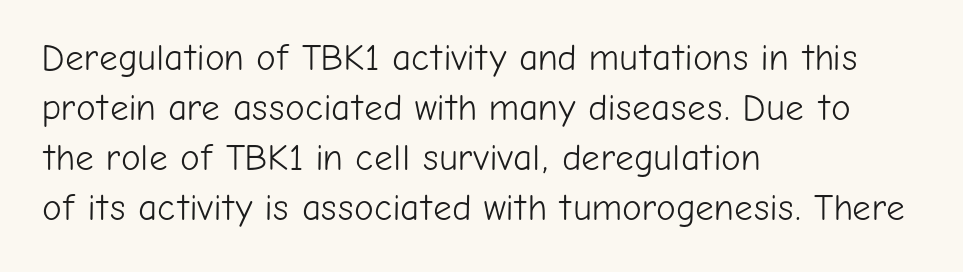
The image shows 37 px light sans-serif type, upright; set left-aligned, normal line spacing (1.35x), normal letter spacing, not underlined; low stroke contrast and a medium x-height.
